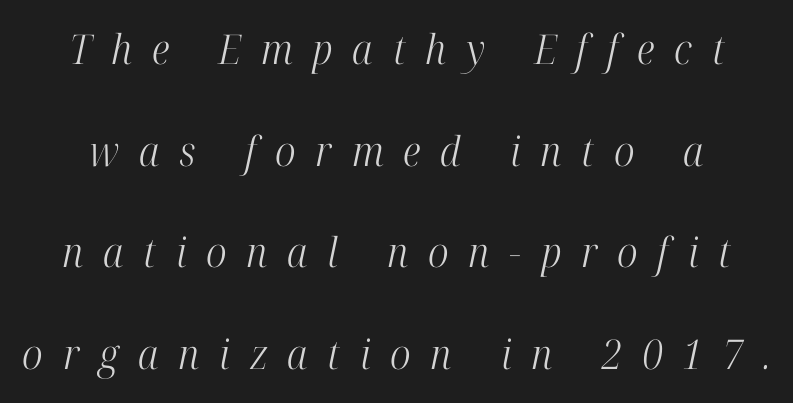
Q: Is the text bold? A: No.
Q: Is the text italic (slanted)? A: Yes, it leans right by about 12 degrees.
Q: Is the typeface a serif or a sans-serif typeface? A: Serif.
Q: Is the text underlined? A: No.
Q: Is the spacing between letters normal or unusually wide? A: Unusually wide.
Q: Is the spacing between lines tight, normal or loose? A: Loose.
Q: Width (condensed, normal, or wide)? A: Condensed.
Q: Stroke contrast? A: High.
Q: x-height? A: Medium.
Q: Monospaced? A: No.
